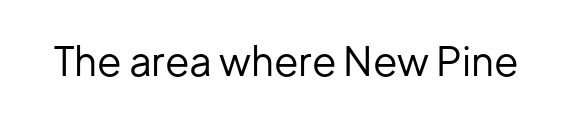
No italicization has been applied; the sample stays upright. The space directly below the letters is spotless. There is no visible air inserted between adjacent glyphs. Is this a heavy cut? Hardly; it is regular or lighter.
